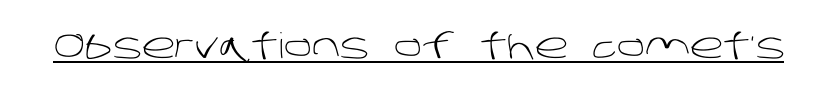
The image shows 35 px light sans-serif type; set normal letter spacing, underlined; low stroke contrast and a large x-height.
